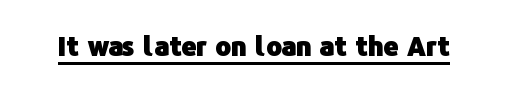
Q: Is the text bold? A: Yes.
Q: Is the text italic (slanted)? A: No, it is upright.
Q: Is the text underlined? A: Yes.
Q: Is the spacing between letters normal or unusually wide? A: Normal.
